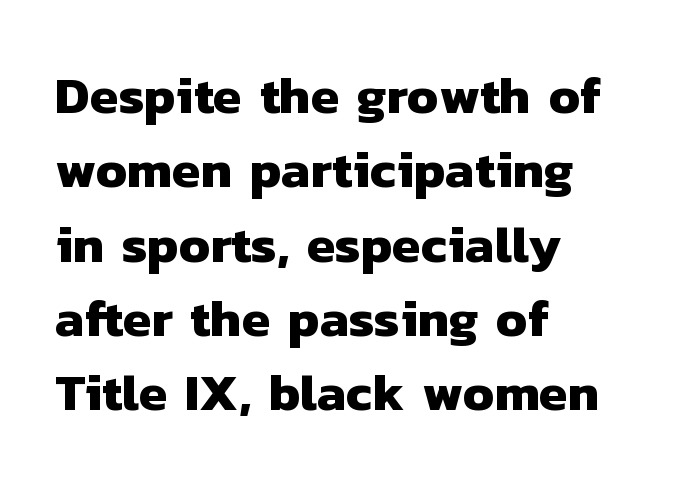
The image shows 52 px heavy sans-serif type; set left-aligned, normal line spacing (1.43x), normal letter spacing, not underlined; low stroke contrast and a medium x-height.
